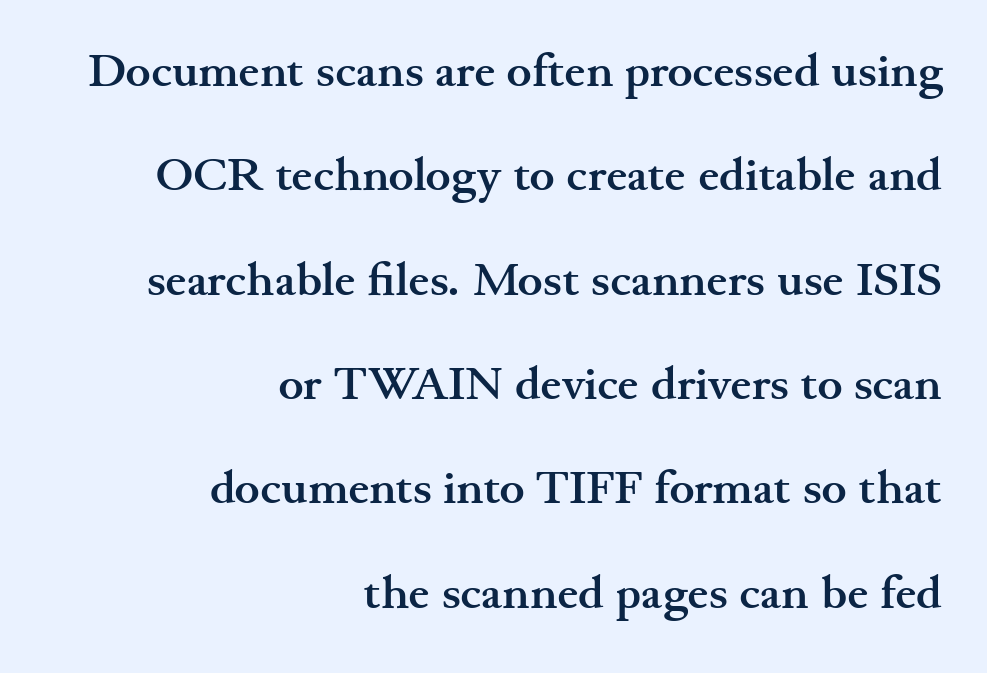
Does extra space separate the letters? No, they use regular spacing. Compared with an ordinary text face, these strokes are far heavier — a full bold. Unlike italic type, these characters show no tilt at all. Each line ends at the same right margin while the left side varies.
